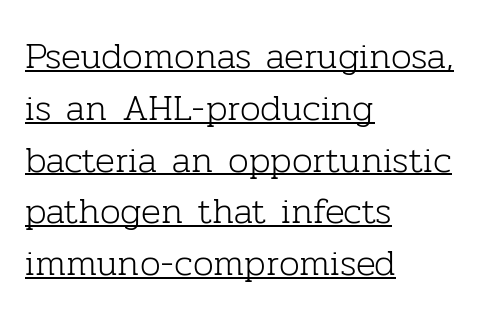
Q: Is the text bold? A: No.
Q: Is the text italic (slanted)? A: No, it is upright.
Q: Is the typeface a serif or a sans-serif typeface? A: Serif.
Q: Is the text underlined? A: Yes.
Q: How is the paragraph aligned? A: Left-aligned.
Q: Is the spacing between letters normal or unusually wide? A: Normal.
Q: Is the spacing between lines tight, normal or loose? A: Normal.
Q: Width (condensed, normal, or wide)? A: Normal.
Q: Stroke contrast? A: Low.
Q: x-height? A: Medium.
Q: Monospaced? A: No.
